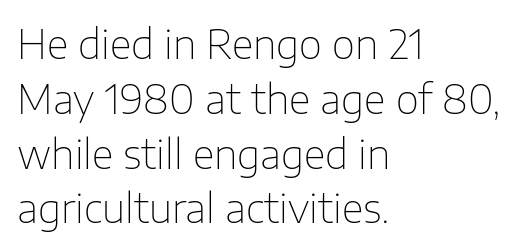
The image shows 40 px thin sans-serif type, upright; set left-aligned, normal line spacing (1.37x), normal letter spacing, not underlined; low stroke contrast and a medium x-height.
